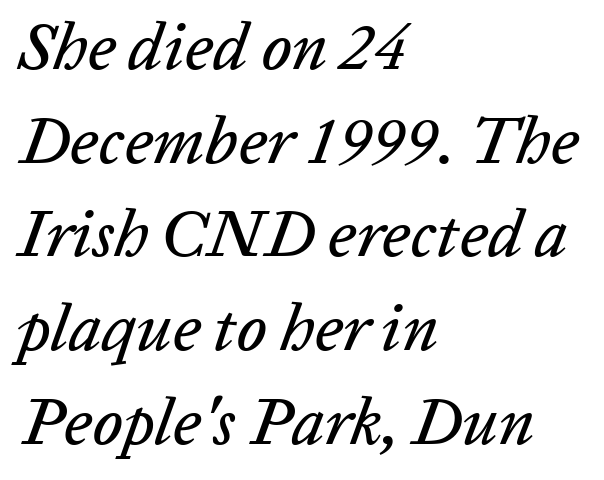
Q: Is the text italic (slanted)? A: Yes, it leans right by about 20 degrees.
Q: Is the text underlined? A: No.
Q: How is the paragraph aligned? A: Left-aligned.
Q: Is the spacing between letters normal or unusually wide? A: Normal.
Q: Is the spacing between lines tight, normal or loose? A: Normal.
Q: Width (condensed, normal, or wide)? A: Normal.
Q: Stroke contrast? A: Low.
Q: x-height? A: Medium.
Q: Monospaced? A: No.
